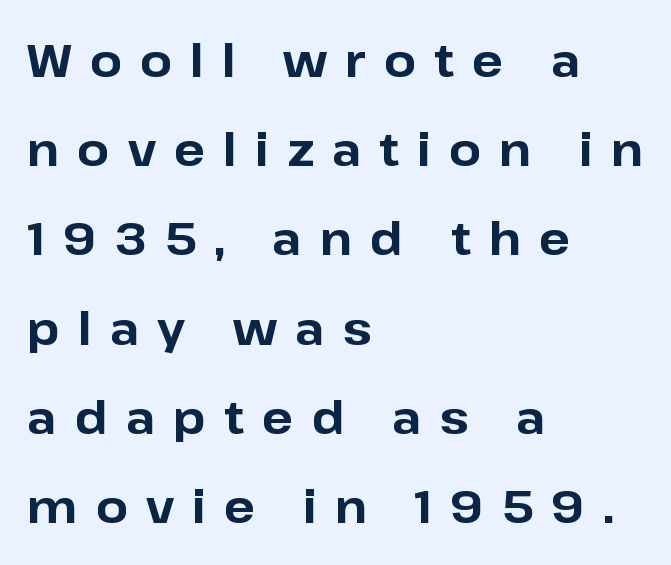
The image shows 46 px bold sans-serif type, upright; set left-aligned, loose line spacing (1.94x), unusually wide letter spacing (+0.39 em), not underlined; low stroke contrast and a medium x-height.
